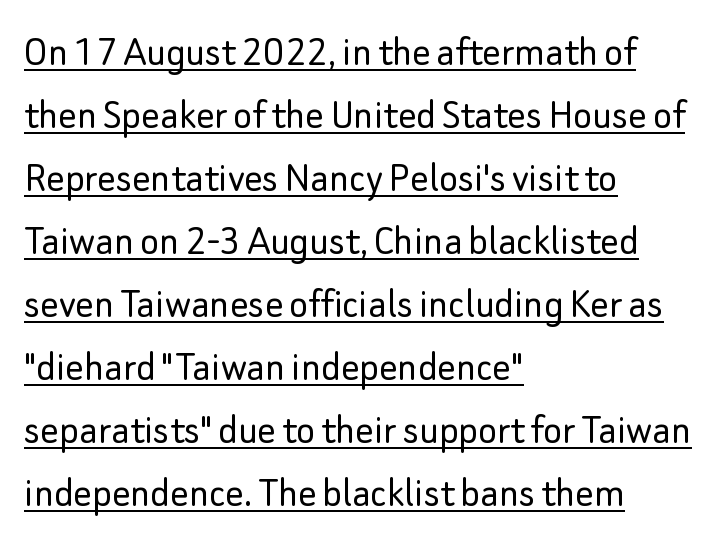
{"serif": "no", "italic": "no", "bold": "no", "weight": "light", "width": "normal", "stroke_contrast": "low", "x_height": "small", "monospaced": "no", "underline": "yes", "align": "left", "line_spacing": "normal", "line_spacing_ratio": 1.4, "letter_spacing": "normal", "letter_spacing_em": 0.0, "glyph_px": 45}
